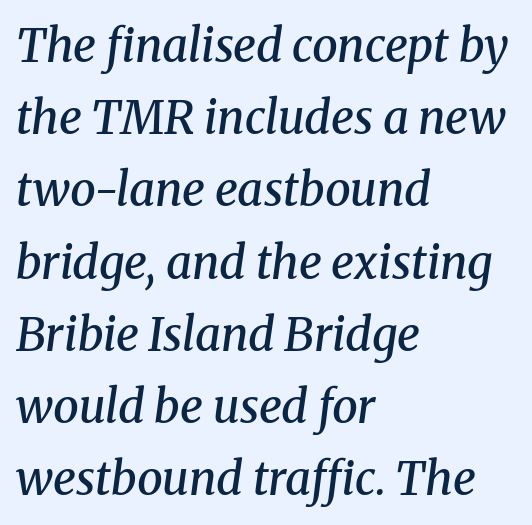
Quick note: interline space is typical. The letterforms sit shoulder to shoulder at normal distance. Semibold letterforms, between regular and bold. Is this a fixed-width face? No — the glyphs have proportional, varying widths.
